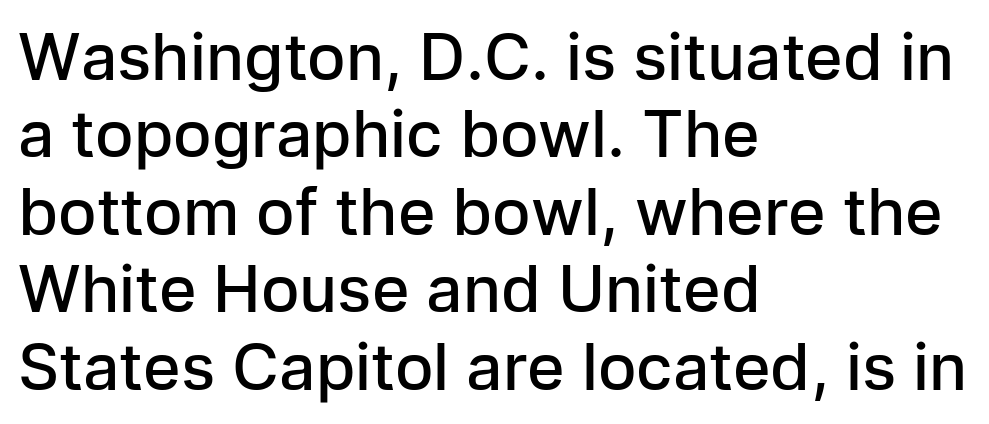
The image shows 64 px semibold sans-serif type, upright; set left-aligned, line spacing 1.21x, normal letter spacing, not underlined; low stroke contrast and a medium x-height.
